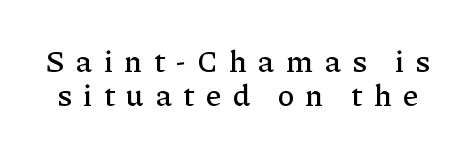
Any mark beneath the type? The region is blank. The leading is snug, giving the passage a crowded texture. These lines are rendered in a variable-pitch font. Is the letter spacing exaggerated? Yes — the characters are pushed far apart. Yep, those are serifs on the letters.
